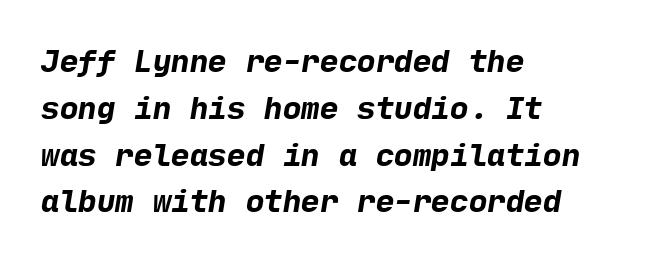
Q: Is the text bold? A: Yes.
Q: Is the typeface a serif or a sans-serif typeface? A: Sans-serif.
Q: Is the text underlined? A: No.
Q: How is the paragraph aligned? A: Left-aligned.
Q: Is the spacing between letters normal or unusually wide? A: Normal.
Q: Is the spacing between lines tight, normal or loose? A: Normal.
Q: Width (condensed, normal, or wide)? A: Normal.
Q: Stroke contrast? A: Low.
Q: x-height? A: Medium.
